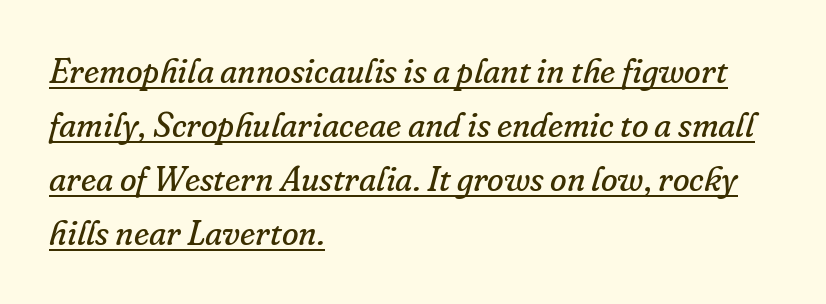
The image shows 34 px regular-weight serif type, italic (leaning right); set left-aligned, normal line spacing (1.59x), normal letter spacing, underlined; low stroke contrast and a small x-height.
